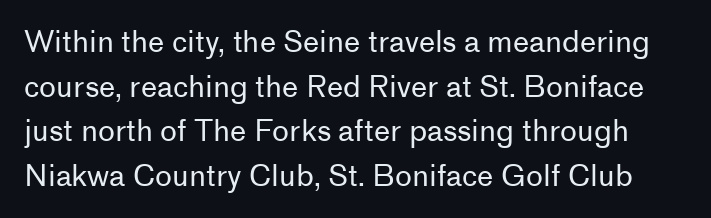
The image shows 29 px regular-weight sans-serif type, upright; set normal line spacing (1.54x), normal letter spacing, not underlined; low stroke contrast and a medium x-height.
